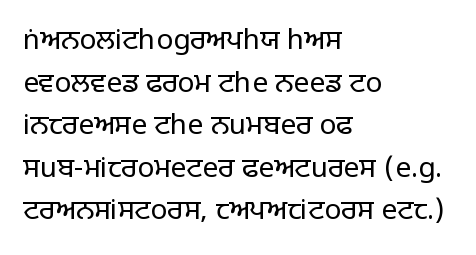
Q: Is the text bold? A: No.
Q: Is the text italic (slanted)? A: No, it is upright.
Q: Is the typeface a serif or a sans-serif typeface? A: Sans-serif.
Q: Is the text underlined? A: No.
Q: How is the paragraph aligned? A: Left-aligned.
Q: Is the spacing between letters normal or unusually wide? A: Normal.
Q: Is the spacing between lines tight, normal or loose? A: Normal.
Q: Width (condensed, normal, or wide)? A: Normal.
Q: Stroke contrast? A: Low.
Q: x-height? A: Large.
Q: Monospaced? A: No.
